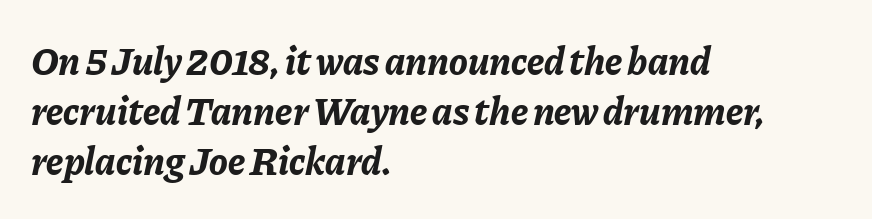
Q: Is the text bold? A: Yes.
Q: Is the text italic (slanted)? A: Yes, it leans right by about 11 degrees.
Q: Is the text underlined? A: No.
Q: How is the paragraph aligned? A: Left-aligned.
Q: Is the spacing between letters normal or unusually wide? A: Normal.
Q: Is the spacing between lines tight, normal or loose? A: Normal.
Q: Width (condensed, normal, or wide)? A: Normal.
Q: Stroke contrast? A: Low.
Q: x-height? A: Medium.
Q: Monospaced? A: No.
